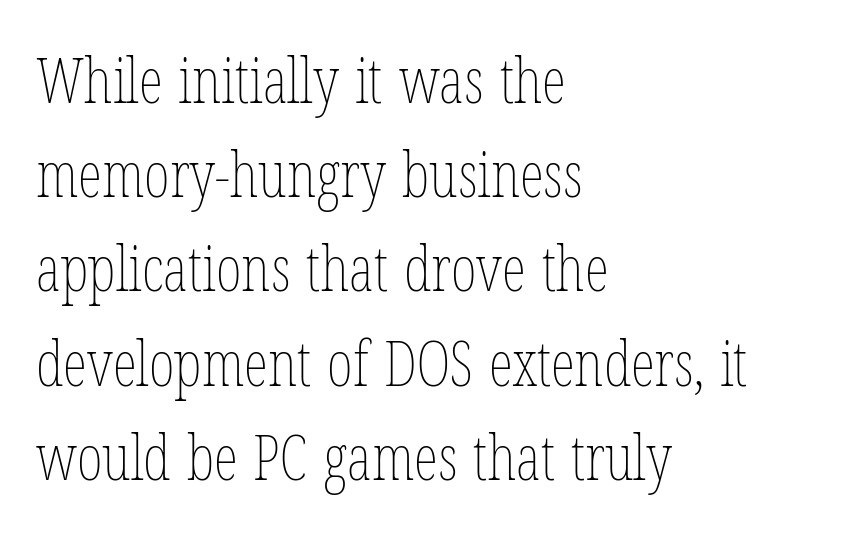
Posture: straight, roman, zero tilt. Regarding leading, the lines here are spaced in the standard way. Decoration check: the copy has no underline. On a weight scale, this lands at 450 or below. Note the varied advance widths — an 'i' is clearly narrower than an 'm'. Words appear dense and cohesive because spacing is normal.
